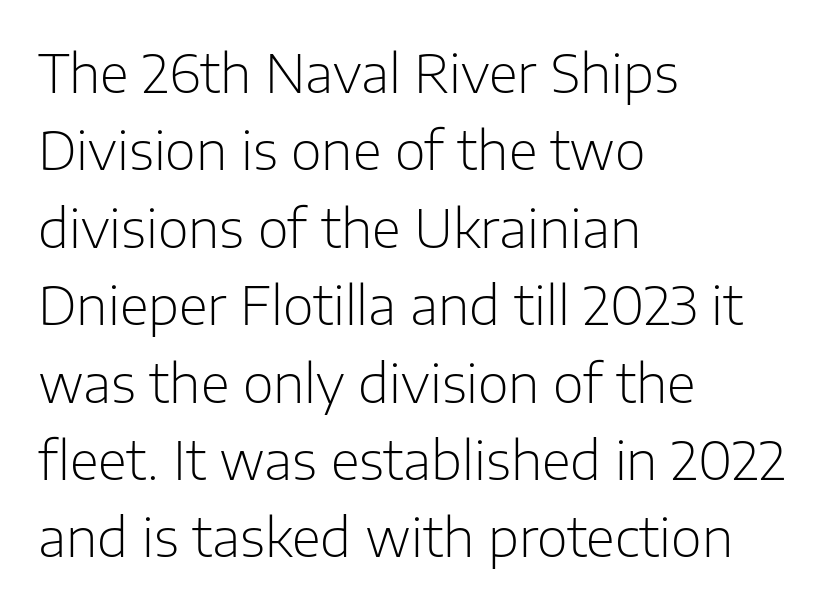
The image shows 53 px light sans-serif type, upright; set left-aligned, normal line spacing (1.46x), normal letter spacing, not underlined; low stroke contrast and a medium x-height.
